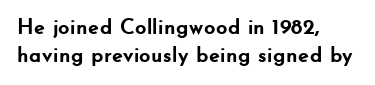
The axis of the letterforms is exactly vertical. Leftover space on each line is placed entirely after the last word. Each row of text sits above clean, open space. Students, note that the glyphs here touch the page at normal intervals.
